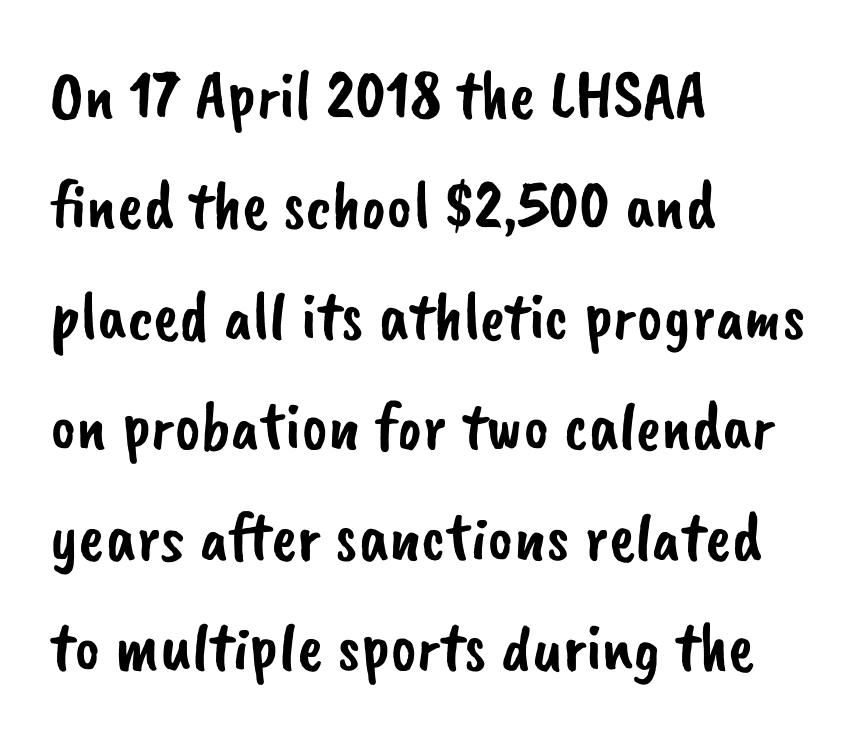
The strip under each line holds only bare page. The typesetter chose a ragged-right arrangement here. Proportional: the letters do not fall into vertical columns. Nothing sits at the stroke ends, so this counts as sans-serif. Regarding leading, the lines here are spaced in the standard way. Nothing unusual about the tracking: characters are spaced as the font intends.
